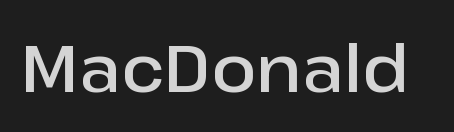
{"serif": "no", "italic": "no", "bold": "semi", "weight": "semibold", "width": "normal", "stroke_contrast": "low", "x_height": "medium", "monospaced": "no", "underline": "no", "letter_spacing": "normal", "letter_spacing_em": 0.0, "glyph_px": 66}
